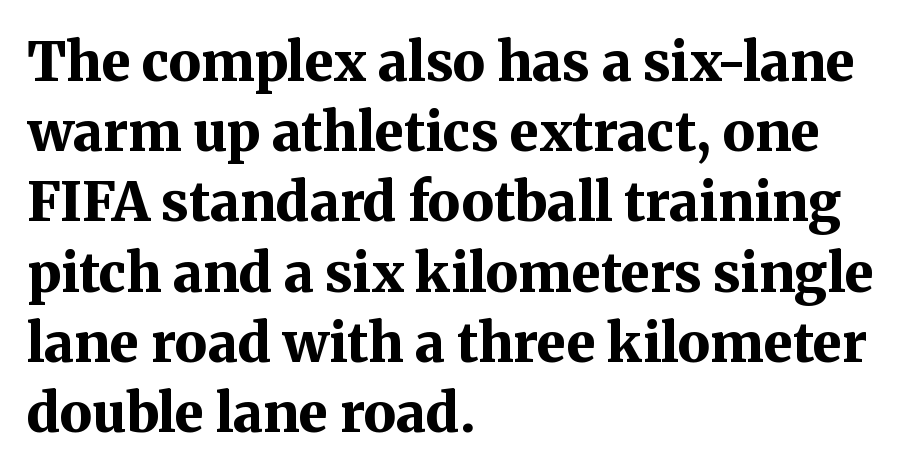
The image shows 54 px bold serif type, upright; set left-aligned, normal line spacing (1.3x), normal letter spacing, not underlined; medium stroke contrast and a medium x-height.
